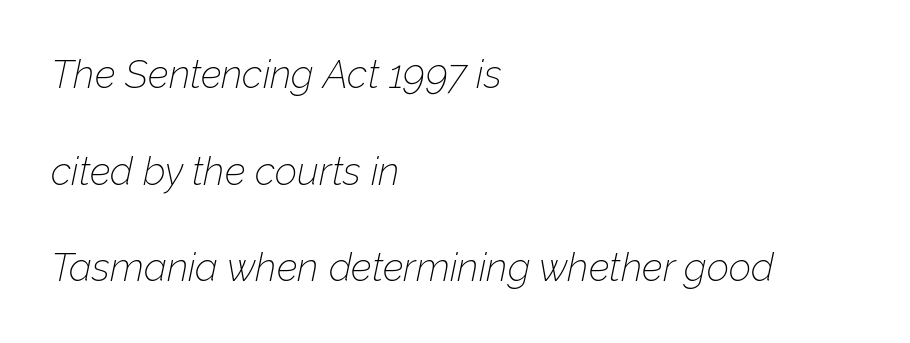
The image shows 39 px thin type, italic (leaning right); set left-aligned, loose line spacing (2.48x), normal letter spacing, not underlined; low stroke contrast and a medium x-height.
